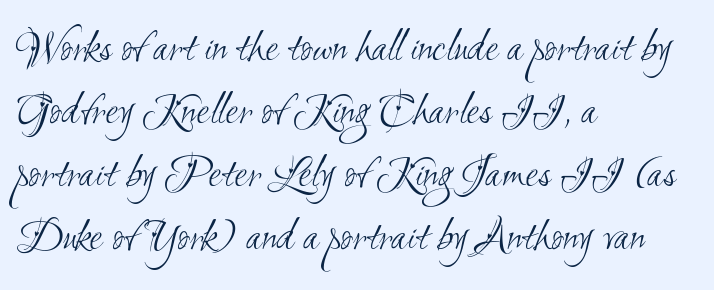
Note the varied advance widths — an 'i' is clearly narrower than an 'm'. Serifs: no, the terminals of the letterforms are clean. The cut favours lightness, reaching ordinary text weight at its darkest. This rendering uses left alignment, leaving the right contour irregular.
